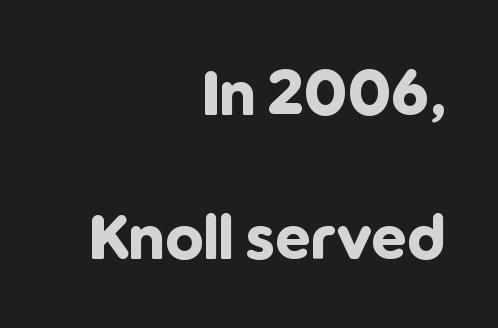
Q: Is the text bold? A: Yes.
Q: Is the text italic (slanted)? A: No, it is upright.
Q: Is the typeface a serif or a sans-serif typeface? A: Sans-serif.
Q: Is the text underlined? A: No.
Q: How is the paragraph aligned? A: Right-aligned.
Q: Is the spacing between letters normal or unusually wide? A: Normal.
Q: Is the spacing between lines tight, normal or loose? A: Loose.
Q: Width (condensed, normal, or wide)? A: Normal.
Q: Stroke contrast? A: Low.
Q: x-height? A: Medium.
Q: Monospaced? A: No.
